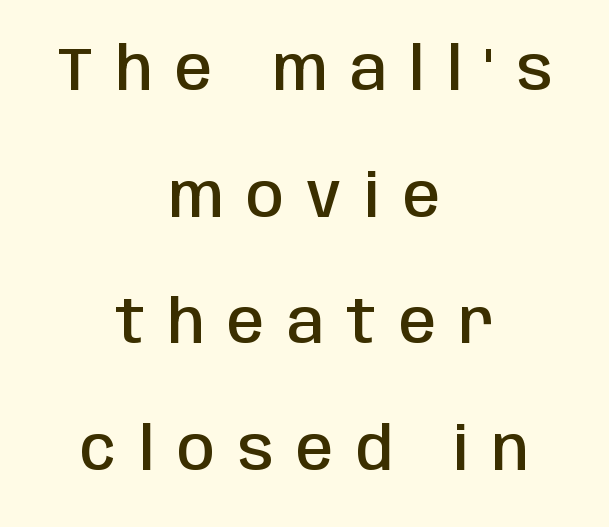
The line texture is sparse and dotted thanks to wide tracking. Serifs: no, the terminals of the letterforms are clean. Notice how the passage keeps no hard edge, just a central spine. Its strokes are somewhat broadened, the hallmark of semibold type. The rendering uses natural spacing where letterforms have individual widths.
